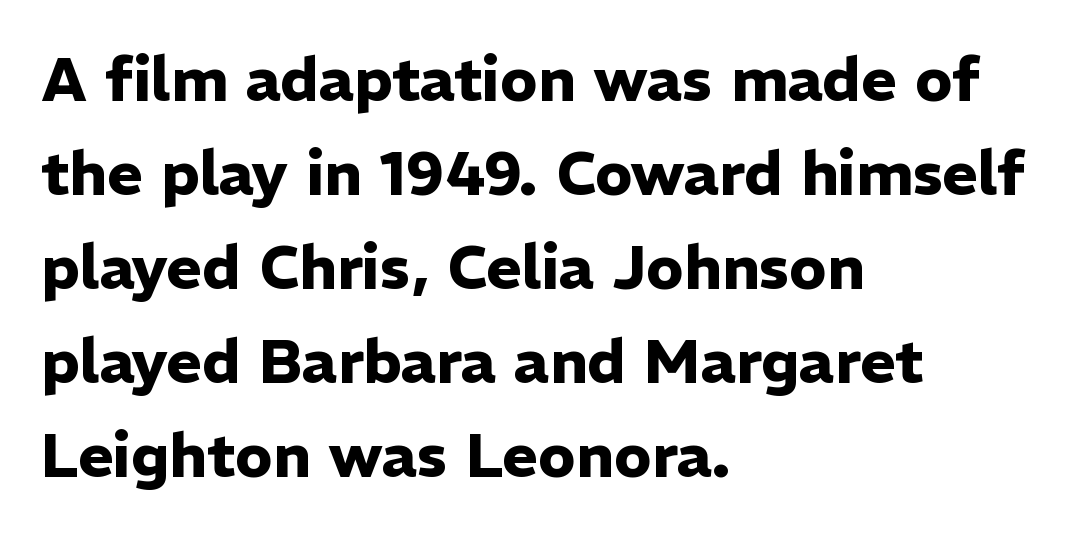
The image shows 61 px heavy sans-serif type, upright; set left-aligned, normal line spacing (1.54x), normal letter spacing, not underlined; low stroke contrast and a medium x-height.
